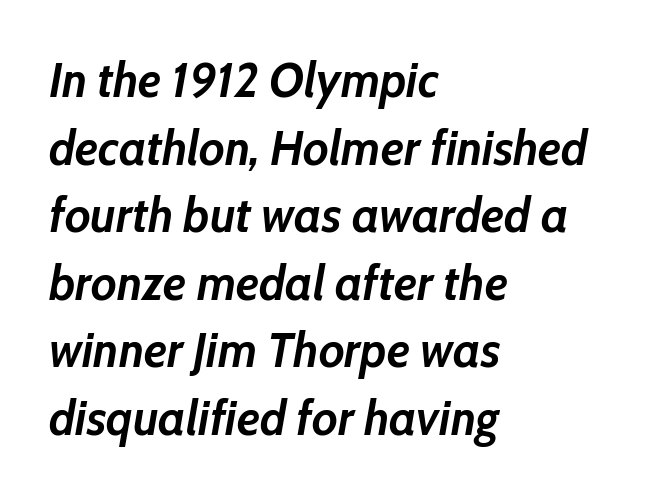
The image shows 49 px semibold type, italic (leaning right); set left-aligned, normal line spacing (1.38x), normal letter spacing, not underlined; low stroke contrast and a medium x-height.
